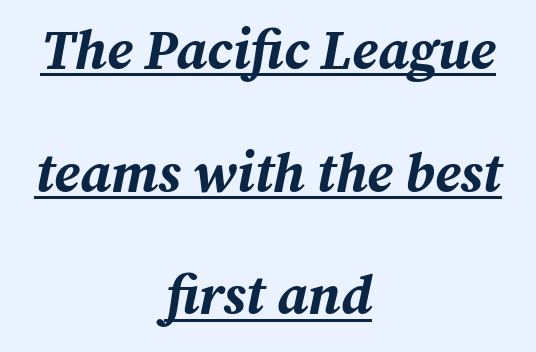
The axis of the letterforms is tilted away from vertical. Airy leading. Its strokes are broad and dark, the hallmark of bold type. You could not count columns in this text — the font is proportionally spaced. Notice how the passage keeps no hard edge, just a central spine. Descenders here cross a horizontal rule under the line.
